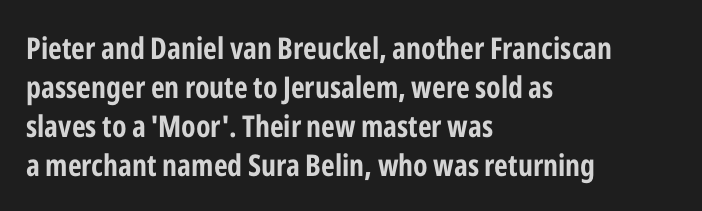
Q: Is the text bold? A: Yes.
Q: Is the text italic (slanted)? A: No, it is upright.
Q: Is the typeface a serif or a sans-serif typeface? A: Sans-serif.
Q: Is the text underlined? A: No.
Q: How is the paragraph aligned? A: Left-aligned.
Q: Is the spacing between letters normal or unusually wide? A: Normal.
Q: Is the spacing between lines tight, normal or loose? A: Normal.
Q: Width (condensed, normal, or wide)? A: Condensed.
Q: Stroke contrast? A: Low.
Q: x-height? A: Medium.
Q: Monospaced? A: No.
